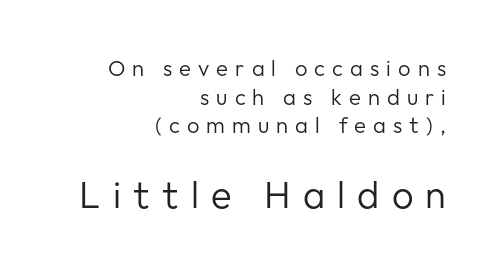
Q: Is the text bold? A: No.
Q: Is the text italic (slanted)? A: No, it is upright.
Q: Is the typeface a serif or a sans-serif typeface? A: Sans-serif.
Q: Is the text underlined? A: No.
Q: How is the paragraph aligned? A: Right-aligned.
Q: Is the spacing between letters normal or unusually wide? A: Unusually wide.
Q: Is the spacing between lines tight, normal or loose? A: Normal.
Q: Which block of text is set in a larger size, the first (top) or the second (bottom)? A: The second (bottom) one.
Q: Width (condensed, normal, or wide)? A: Normal.
Q: Stroke contrast? A: Low.
Q: x-height? A: Medium.
Q: Monospaced? A: No.
